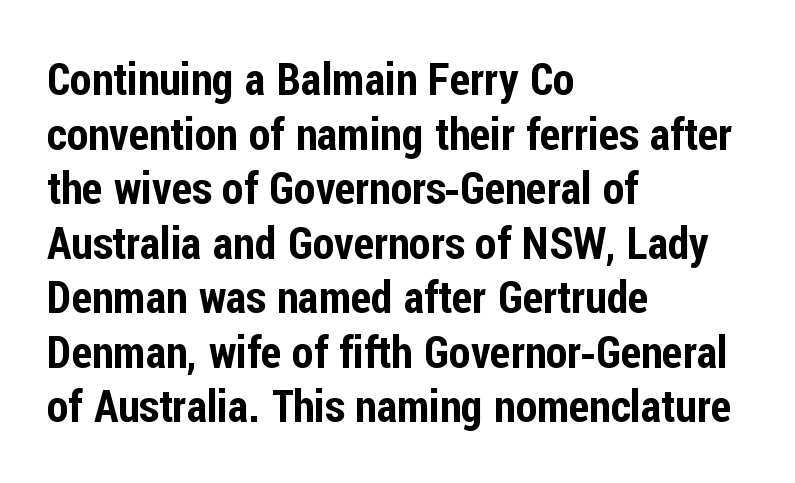
The image shows 44 px condensed sans-serif type, upright; set left-aligned, line spacing 1.24x, normal letter spacing, not underlined; low stroke contrast and a medium x-height.
